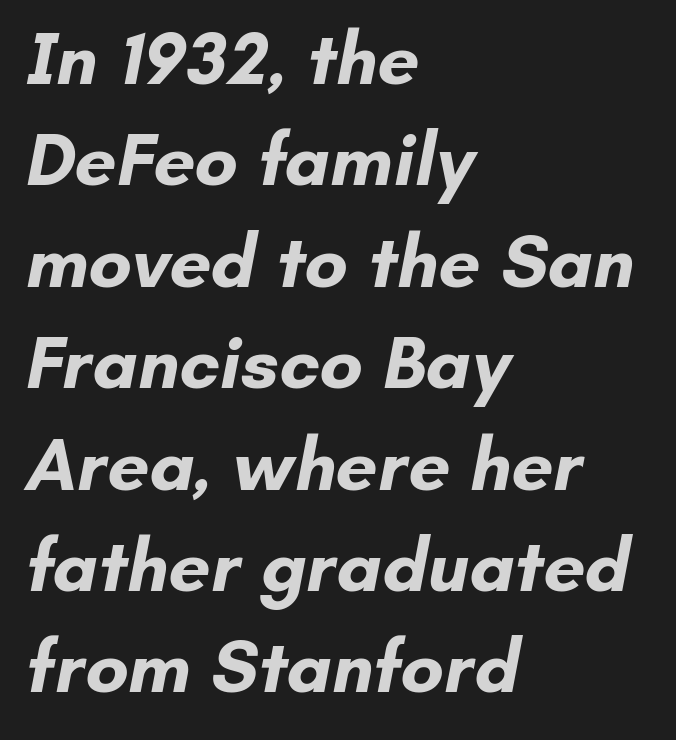
Words appear dense and cohesive because spacing is normal. Varying glyph widths throughout — classic text-font behaviour. A student would call this left alignment; a typographer would say flush left, rag right. Lines of text with bare space underneath.
